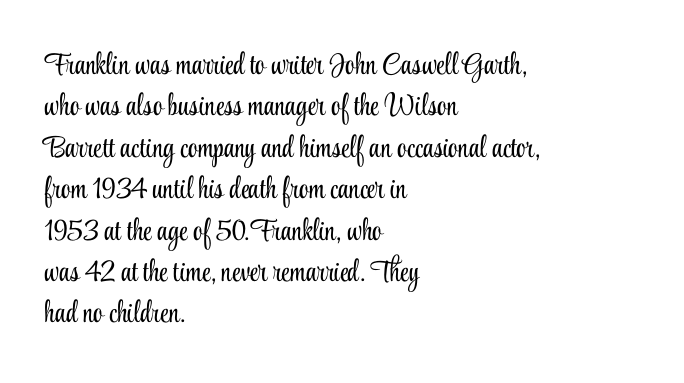
The image shows 30 px light, condensed serif type; set left-aligned, normal line spacing (1.38x), normal letter spacing, not underlined; low stroke contrast and a small x-height.
